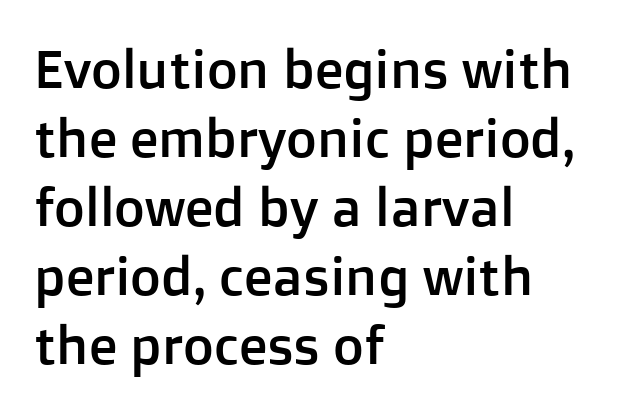
Does the lettering tilt? It doesn't — this is upright. The passage is arranged the way most books set body copy — flush left. Between one letter and the next there's only the usual sliver of space. Does the type have serifs? No, each stem ends abruptly.
